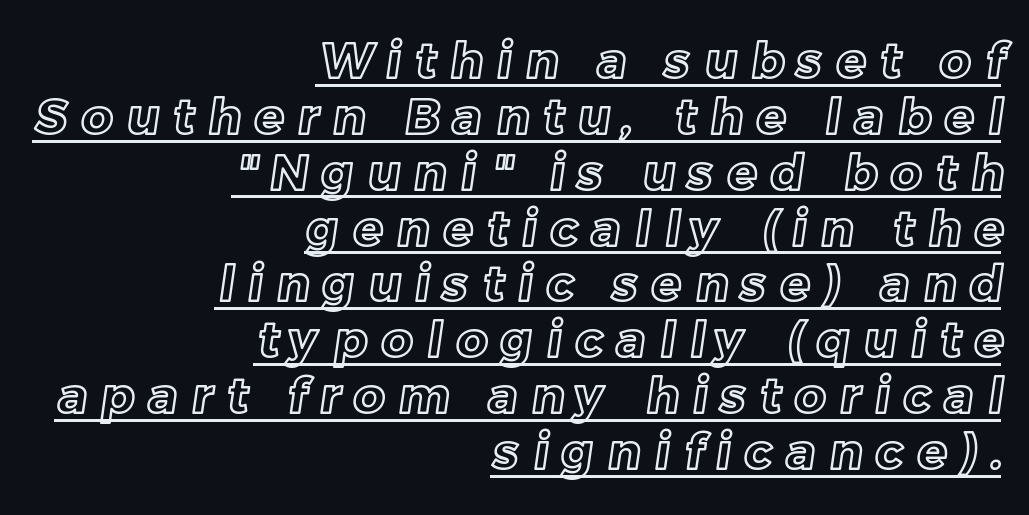
The image shows 49 px text type; set right-aligned, tight line spacing (1.14x), unusually wide letter spacing (+0.28 em), underlined; a medium x-height.
